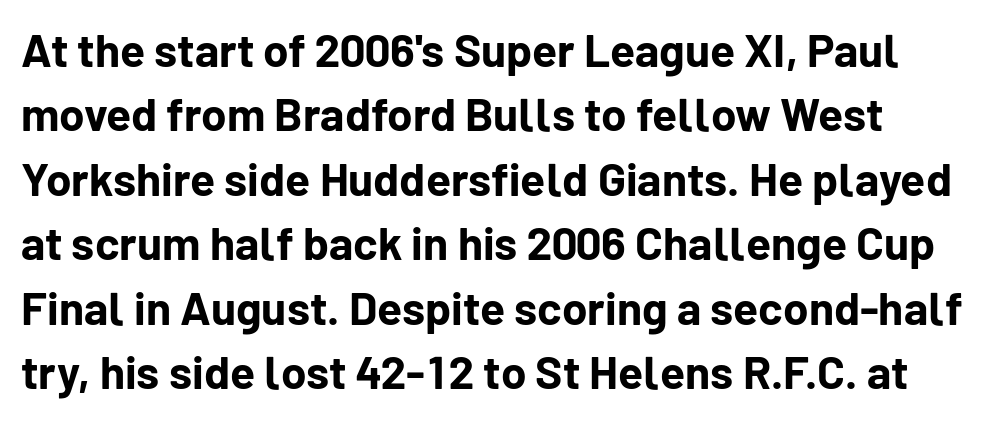
Q: Is the text bold? A: Yes.
Q: Is the text italic (slanted)? A: No, it is upright.
Q: Is the typeface a serif or a sans-serif typeface? A: Sans-serif.
Q: Is the text underlined? A: No.
Q: Is the spacing between letters normal or unusually wide? A: Normal.
Q: Is the spacing between lines tight, normal or loose? A: Normal.
Q: Width (condensed, normal, or wide)? A: Normal.
Q: Stroke contrast? A: Low.
Q: x-height? A: Medium.
Q: Monospaced? A: No.
